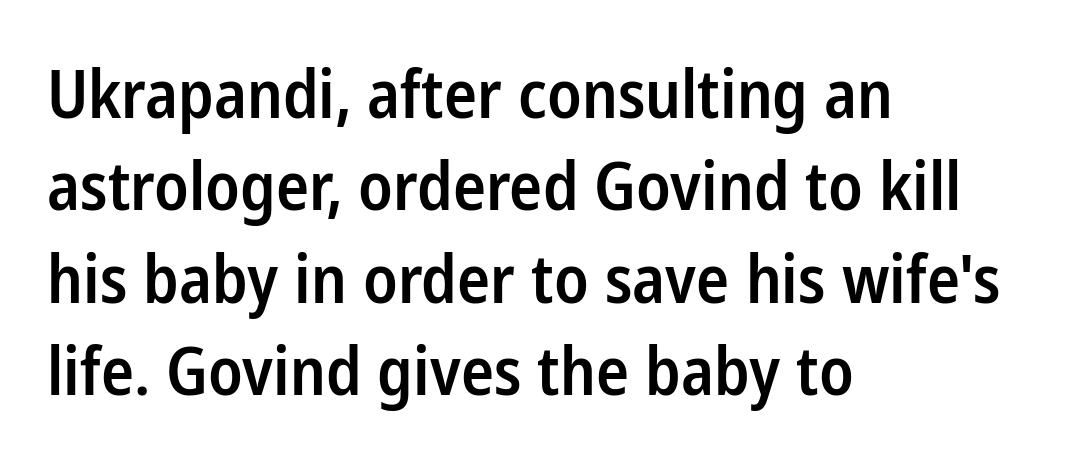
The image shows 66 px semibold, condensed sans-serif type, upright; set left-aligned, normal line spacing (1.4x), normal letter spacing, not underlined; low stroke contrast and a medium x-height.
